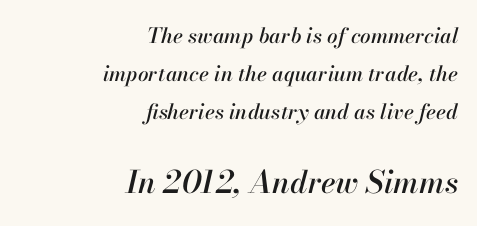
{"italic": "yes", "lean": "right", "slant_degrees": 13, "width": "normal", "stroke_contrast": "high", "x_height": "small", "monospaced": "no", "underline": "no", "align": "right", "line_spacing_ratio": 1.82, "letter_spacing": "normal", "letter_spacing_em": 0.0, "larger_block": "second", "size_ratio": 1.48, "glyph_px": 31}
